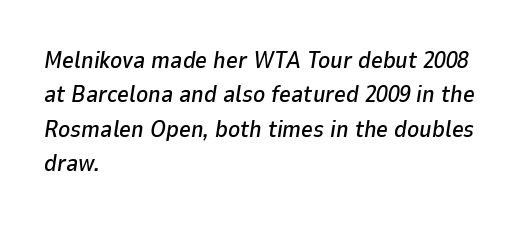
The rendering uses a moderate line-height, typical for paragraphs. The glyphs look as if they've been sheared to an angle. Lines of text with bare space underneath. How are the letters spaced? Ordinarily, with no added tracking. Caption: multi-line text, flush left, ragged right.
